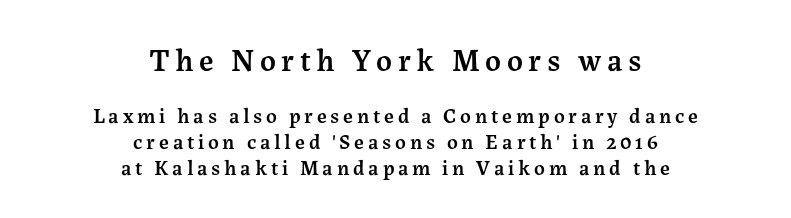
The image shows 31 px semibold serif type, upright; set centered, line spacing 1.24x, not underlined; the first (top) block is 1.48x larger; medium stroke contrast and a medium x-height.
